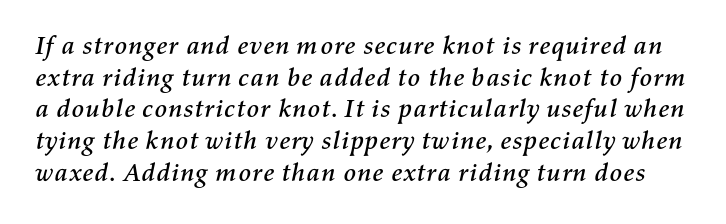
The image shows 26 px text type, italic (leaning right); set line spacing 1.22x, normal letter spacing, not underlined.
